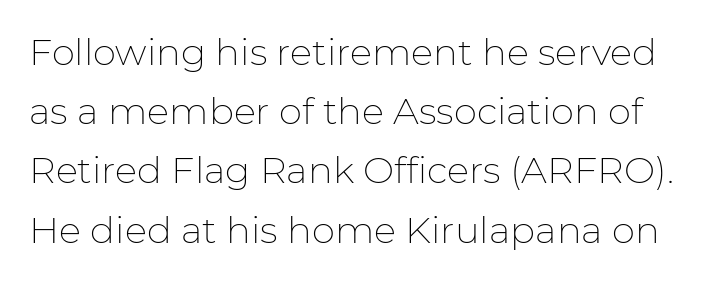
Style check: upright. Nothing heavy about these letters — not bold at all. The letterforms sit shoulder to shoulder at normal distance. Descenders hang freely into open space. The rendering shows plain stroke endings on the letterforms — a sans-serif design.
